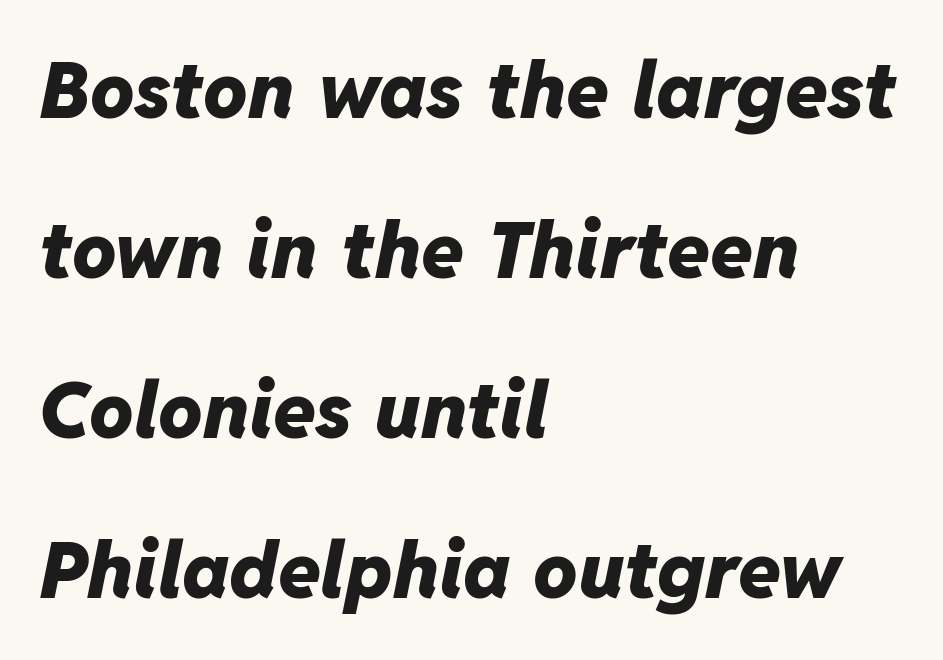
The image shows 78 px heavy type, italic (leaning right); set left-aligned, loose line spacing (2.05x), normal letter spacing, not underlined; low stroke contrast and a medium x-height.
